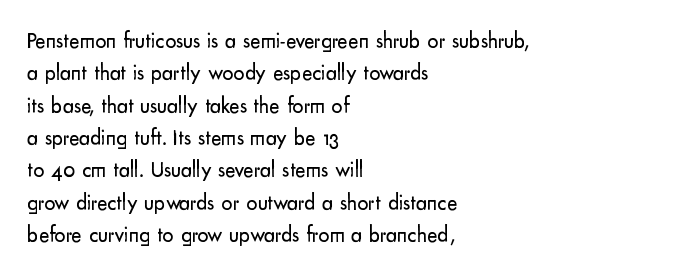
The image shows 22 px text type, upright; set left-aligned, normal line spacing (1.47x), normal letter spacing, not underlined.
